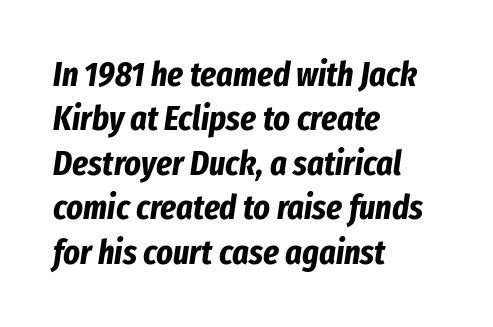
The image shows 35 px bold, condensed type, italic (leaning right); set left-aligned, normal line spacing (1.27x), normal letter spacing, not underlined; low stroke contrast and a medium x-height.
